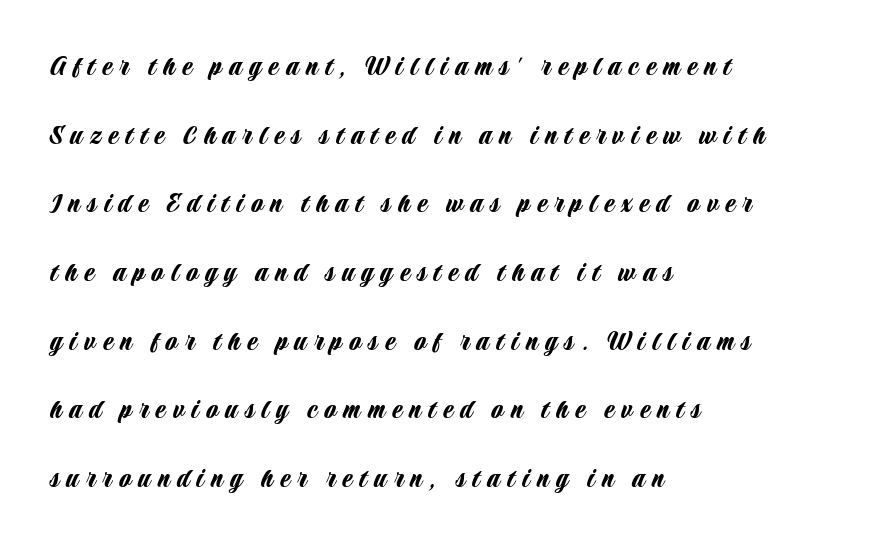
{"serif": "no", "width": "condensed", "stroke_contrast": "low", "x_height": "large", "monospaced": "no", "underline": "no", "align": "left", "line_spacing": "loose", "line_spacing_ratio": 2.29, "letter_spacing": "wide", "letter_spacing_em": 0.24, "glyph_px": 30}
